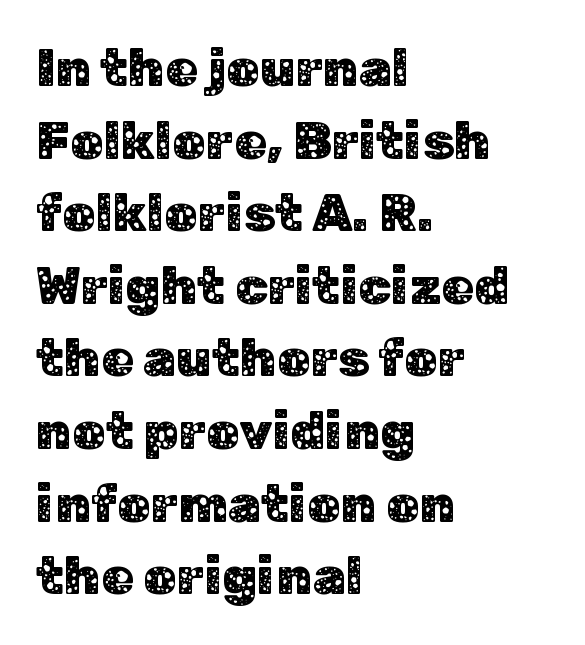
The image shows 53 px sans-serif type, upright; set left-aligned, normal line spacing (1.37x), normal letter spacing, not underlined; low stroke contrast and a medium x-height.
